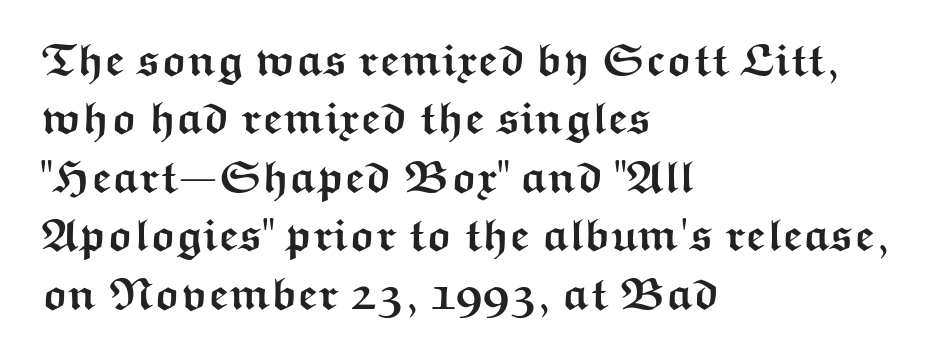
Decoration check: the copy has no underline. The face used here is a sans, in the tradition of grotesques and geometrics. Horizontal bands of white between lines are of average thickness. Nope, not italic — everything's standing straight. Think of a printed novel: that variable character pitch is what you see here.
